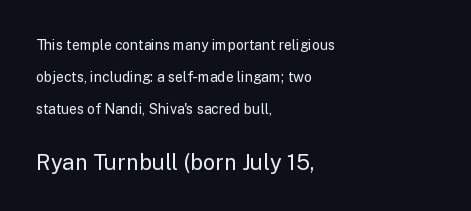
The lines are quadded left. Decoration check: the copy has no underline. This rendering leaves character spacing at its baseline value. Characters remain perfectly vertical along every line. Leading: increased.
